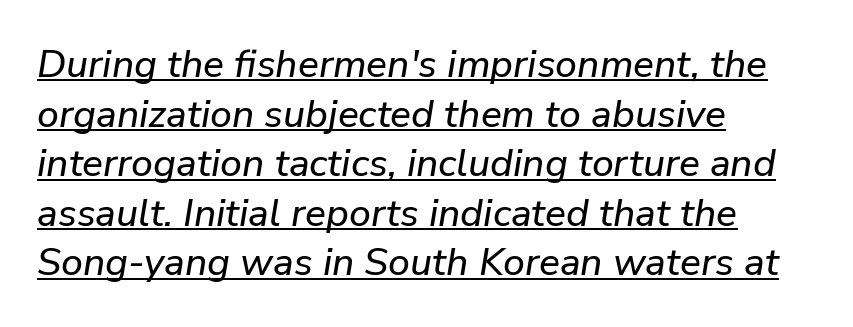
The image shows 39 px text type, italic (leaning right); set left-aligned, normal line spacing (1.27x), normal letter spacing, underlined; low stroke contrast and a medium x-height.
